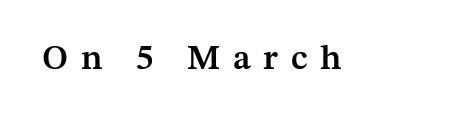
Words appear elongated and porous because spacing is wide. The type sits square on the baseline with zero lean. Compared with an ordinary text face, these strokes are moderately heavier — a semibold. Do the characters align in a grid? No, the font is proportional. The text was rendered using a seriffed face with decorative stroke endings. Bare-footed words on every line.
